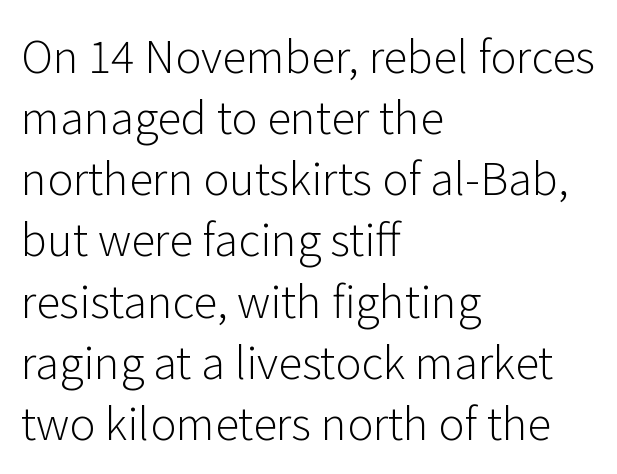
The image shows 44 px light sans-serif type, upright; set left-aligned, normal line spacing (1.39x), normal letter spacing, not underlined; low stroke contrast and a medium x-height.
